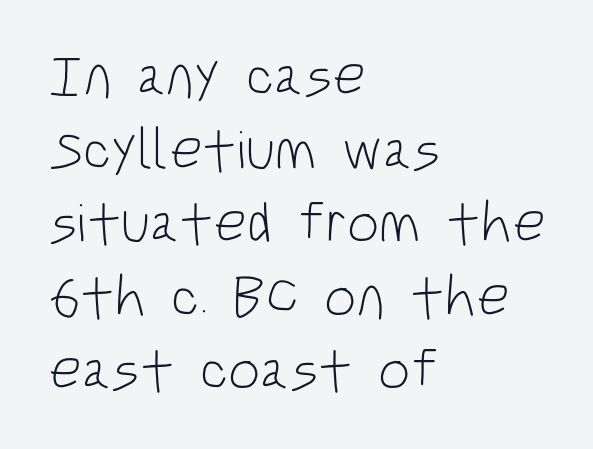
Every character sits straight up, as roman type does. The letters advance in unequal steps, a hallmark of proportional type. The passage shown has conventional tracking throughout. The characters are drawn with everyday or finer stroke widths.
